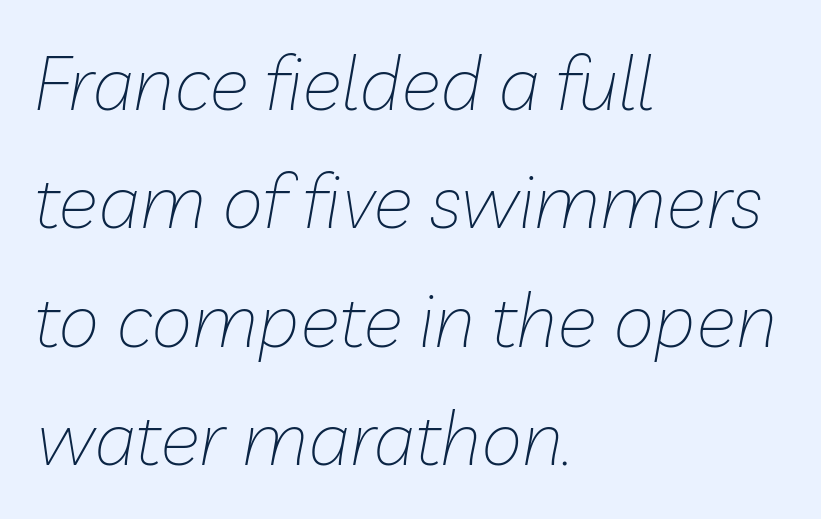
The image shows 75 px thin type, italic (leaning right); set left-aligned, normal line spacing (1.58x), normal letter spacing, not underlined; low stroke contrast and a medium x-height.
